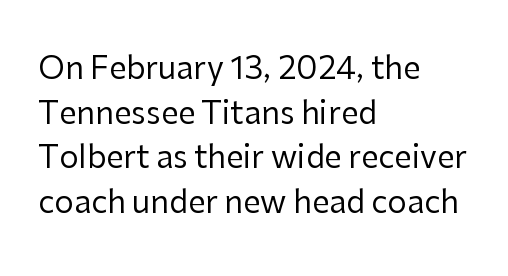
Nobody drew a line under any word here. The face used here is a sans, in the tradition of grotesques and geometrics. Notice how the stems are strictly vertical — no italics here. No extra tracking has been applied to these lines. Whoever set this chose a conventional vertical rhythm.
